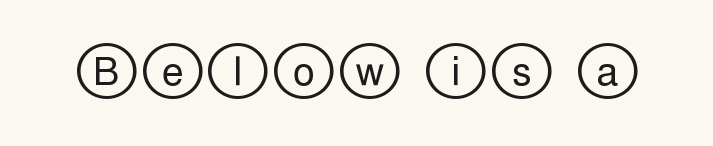
Anything drawn beneath the words? Only blank space. A typesetter would mark this as roman, not italic.
